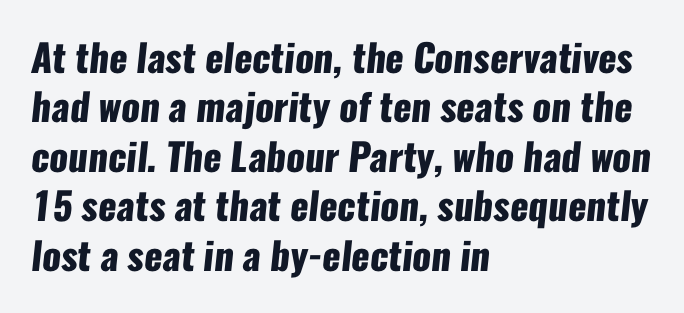
Q: Is the text bold? A: Yes.
Q: Is the typeface a serif or a sans-serif typeface? A: Sans-serif.
Q: Is the text underlined? A: No.
Q: How is the paragraph aligned? A: Left-aligned.
Q: Is the spacing between letters normal or unusually wide? A: Normal.
Q: Is the spacing between lines tight, normal or loose? A: Normal.
Q: Width (condensed, normal, or wide)? A: Condensed.
Q: Stroke contrast? A: Low.
Q: x-height? A: Medium.
Q: Monospaced? A: No.
